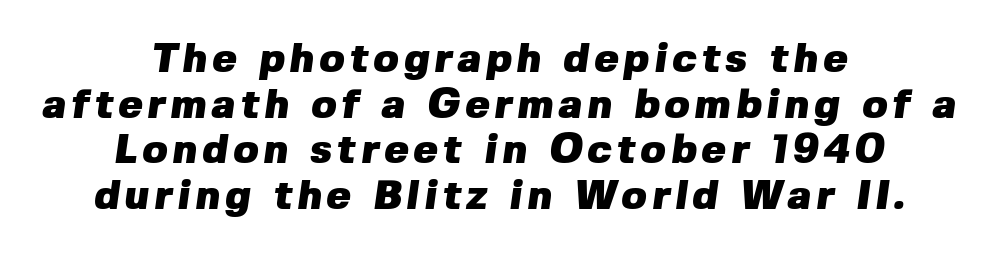
{"serif": "no", "bold": "yes", "weight": "heavy", "width": "normal", "stroke_contrast": "low", "x_height": "medium", "monospaced": "no", "underline": "no", "align": "center", "line_spacing": "tight", "line_spacing_ratio": 1.11, "glyph_px": 41}
